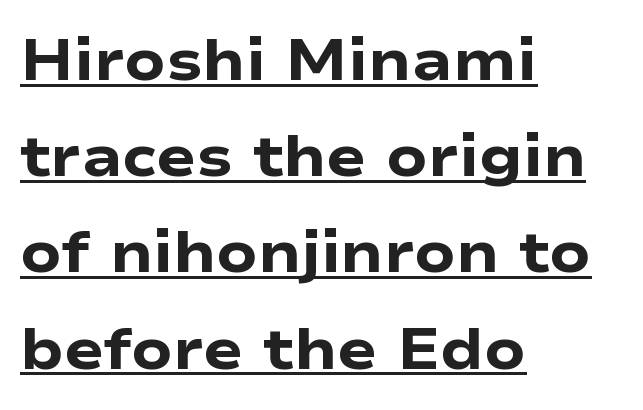
Underlined type. Chunky letters — that's bold for sure. Caption: multi-line text, flush left, ragged right. A normal amount of white space separates one row of letters from the next. Spacing verdict: proportional, widths tailored to each character.
